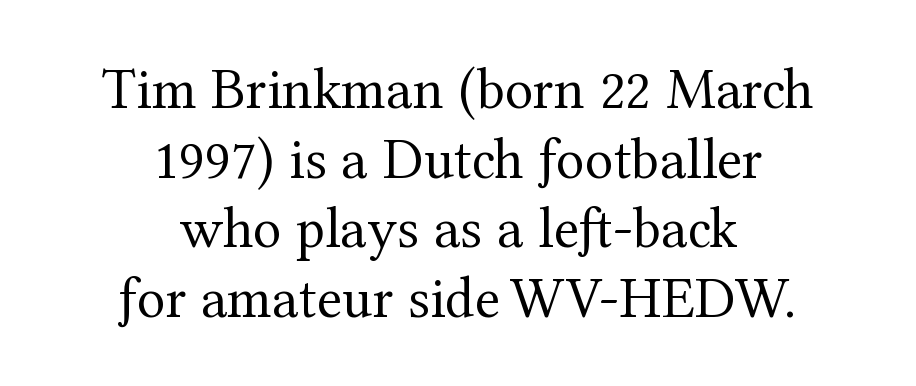
Note the varied advance widths — an 'i' is clearly narrower than an 'm'. Style check: upright. Font category for this specimen: serif. Is this a heavy cut? Hardly; it is regular or lighter. Lines of text with bare space underneath.
